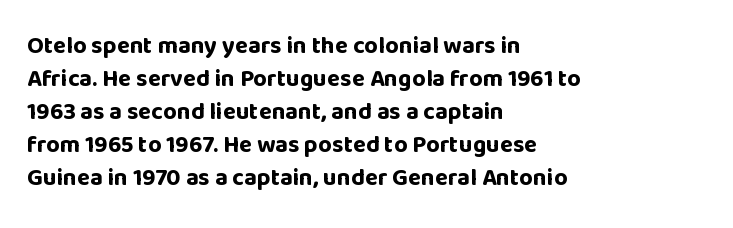
{"italic": "no", "bold": "yes", "underline": "no", "align": "left", "line_spacing": "normal", "line_spacing_ratio": 1.37, "letter_spacing": "normal", "letter_spacing_em": 0.0, "glyph_px": 24}
